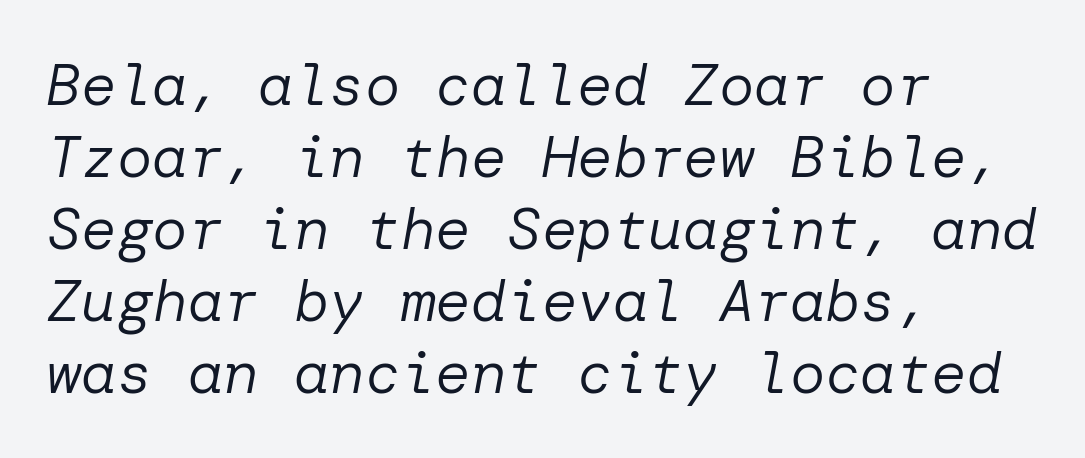
The typesetting does not lean heavy: it is not bold. These lines keep a tight, regular rhythm from letter to letter. The rendering applies a slant to the glyphs. Underline: absent.
